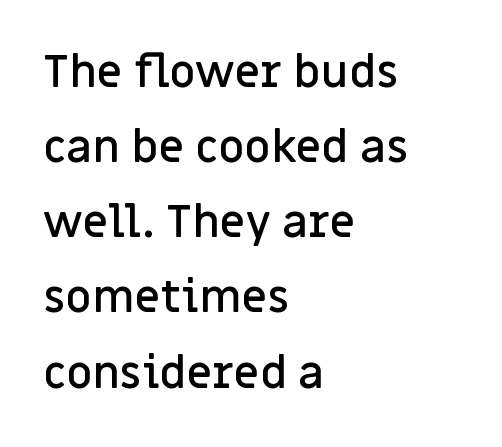
Q: Is the text bold? A: Semi-bold.
Q: Is the text italic (slanted)? A: No, it is upright.
Q: Is the typeface a serif or a sans-serif typeface? A: Sans-serif.
Q: Is the text underlined? A: No.
Q: How is the paragraph aligned? A: Left-aligned.
Q: Is the spacing between letters normal or unusually wide? A: Normal.
Q: Is the spacing between lines tight, normal or loose? A: Normal.
Q: Width (condensed, normal, or wide)? A: Normal.
Q: Stroke contrast? A: Low.
Q: x-height? A: Large.
Q: Monospaced? A: No.
